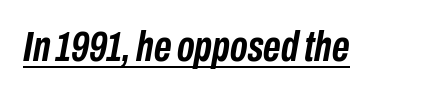
{"italic": "yes", "lean": "right", "slant_degrees": 10, "bold": "yes", "weight": "semibold", "width": "condensed", "stroke_contrast": "low", "x_height": "medium", "monospaced": "no", "underline": "yes", "letter_spacing": "normal", "letter_spacing_em": 0.0, "glyph_px": 43}
